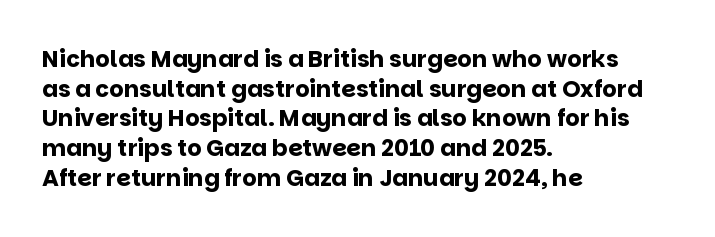
Is there any slant? The stems are plumb. Nothing unusual about the tracking: characters are spaced as the font intends. These words are printed bold, with thick strokes throughout. Evenly set lines give the paragraph a standard silhouette.
